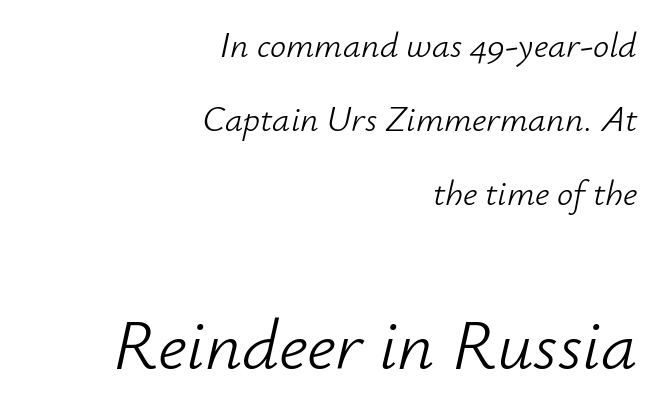
The image shows 72 px light type, italic (leaning right); set right-aligned, loose line spacing (2.05x), normal letter spacing, not underlined; the second (bottom) block is 2.0x larger; low stroke contrast and a small x-height.
